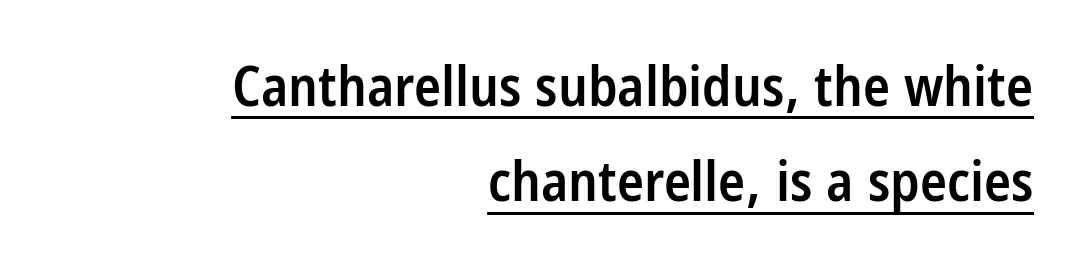
The typeface chosen for these lines omits serifs. The lines sit at an ordinary, default distance from one another. The text block is weighted toward the right margin, trailing off unevenly leftward. No italicization has been applied; the sample stays upright. Between one letter and the next there's only the usual sliver of space.
